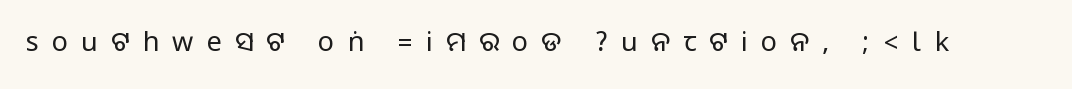
Q: Is the text italic (slanted)? A: No, it is upright.
Q: Is the text underlined? A: No.
Q: Is the spacing between letters normal or unusually wide? A: Unusually wide.
